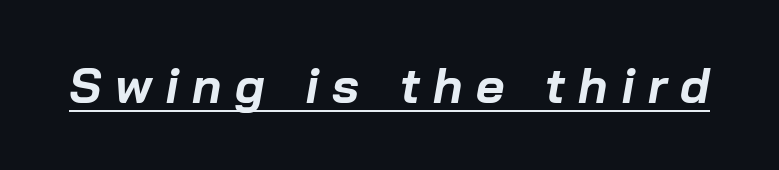
{"italic": "yes", "lean": "right", "slant_degrees": 10, "bold": "yes", "weight": "bold", "width": "normal", "stroke_contrast": "low", "x_height": "medium", "monospaced": "no", "underline": "yes", "letter_spacing": "wide", "letter_spacing_em": 0.27, "glyph_px": 49}
